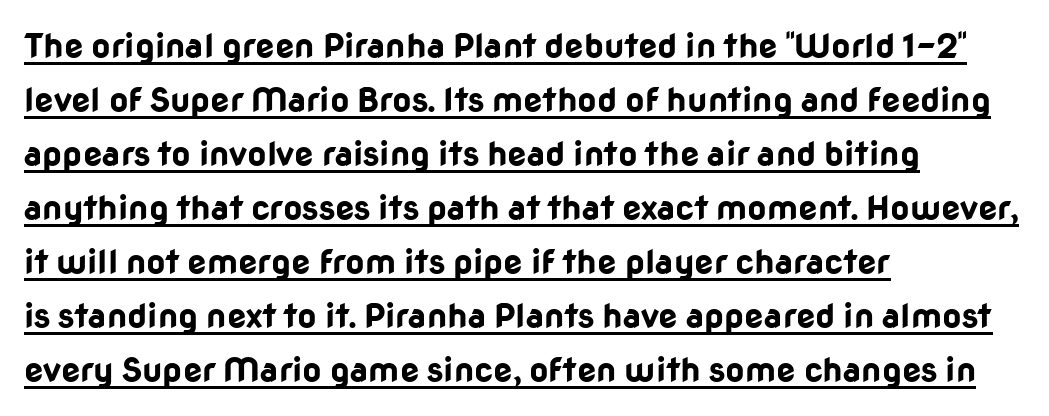
Regarding serifs, this sample does without them. The type is set solid horizontally, with unmodified tracking. Ordinary non-slanted type is in use. A typesetter would call this leading conventional body-copy spacing.
